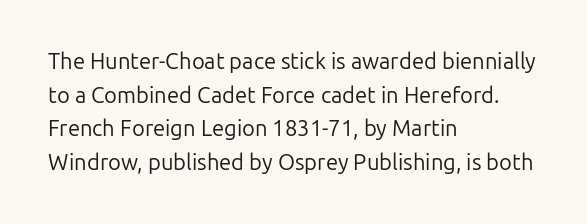
The image shows 22 px text type, upright; set left-aligned, normal line spacing (1.53x), normal letter spacing, not underlined.
